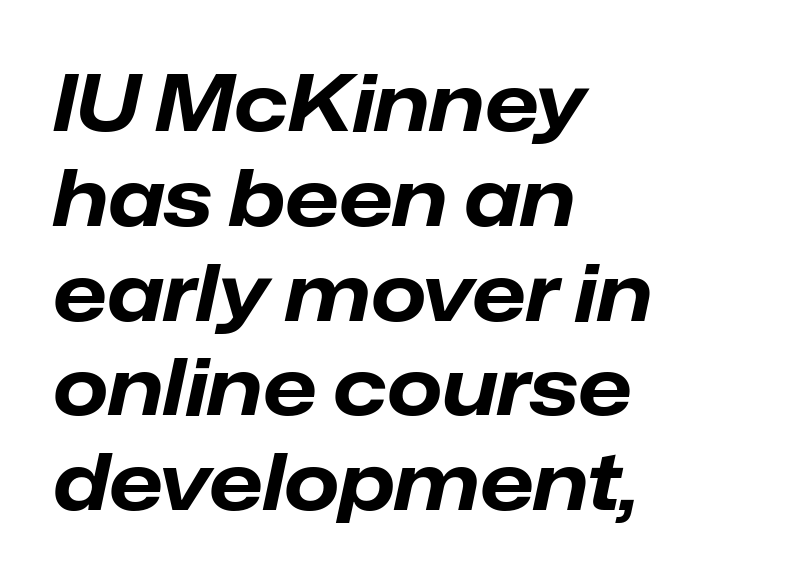
Q: Is the text bold? A: Yes.
Q: Is the text italic (slanted)? A: Yes, it leans right by about 12 degrees.
Q: Is the text underlined? A: No.
Q: How is the paragraph aligned? A: Left-aligned.
Q: Is the spacing between letters normal or unusually wide? A: Normal.
Q: Width (condensed, normal, or wide)? A: Normal.
Q: Stroke contrast? A: Low.
Q: x-height? A: Medium.
Q: Monospaced? A: No.
